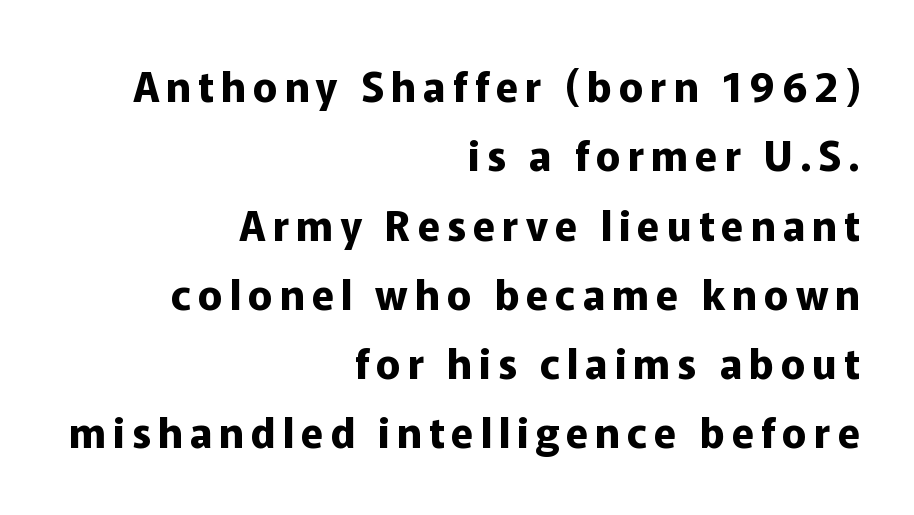
Q: Is the text bold? A: Yes.
Q: Is the text italic (slanted)? A: No, it is upright.
Q: Is the typeface a serif or a sans-serif typeface? A: Sans-serif.
Q: Is the text underlined? A: No.
Q: How is the paragraph aligned? A: Right-aligned.
Q: Is the spacing between lines tight, normal or loose? A: Normal.
Q: Width (condensed, normal, or wide)? A: Normal.
Q: Stroke contrast? A: Low.
Q: x-height? A: Medium.
Q: Monospaced? A: No.
